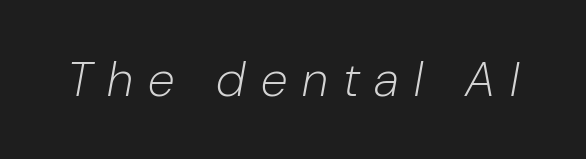
{"italic": "yes", "lean": "right", "slant_degrees": 10, "bold": "no", "weight": "light", "width": "normal", "stroke_contrast": "low", "x_height": "medium", "monospaced": "no", "underline": "no", "letter_spacing": "wide", "letter_spacing_em": 0.31, "glyph_px": 49}
